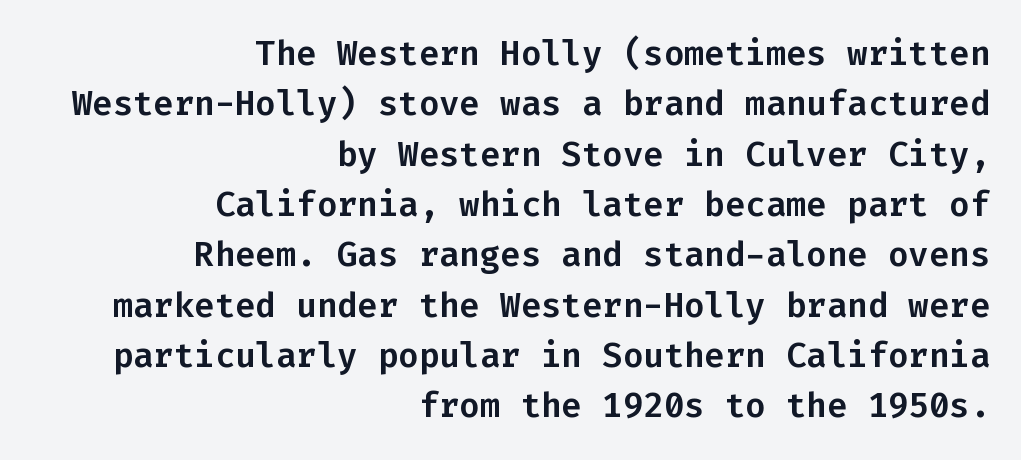
Right-aligned paragraph, ragged on the left. Anything drawn beneath the words? Only blank space. Compared with typical body copy, the letter spacing here is the same. The letters march in equal steps, a hallmark of fixed-pitch type. This sample uses a sans-serif face. Vertical spacing — default.
